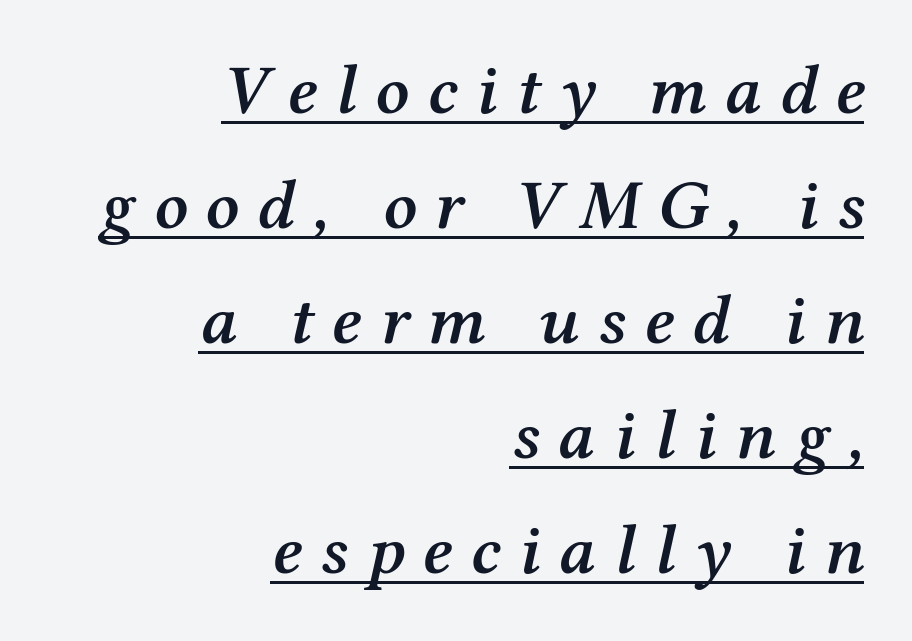
Q: Is the text bold? A: Semi-bold.
Q: Is the text italic (slanted)? A: Yes, it leans right by about 12 degrees.
Q: Is the typeface a serif or a sans-serif typeface? A: Serif.
Q: Is the text underlined? A: Yes.
Q: How is the paragraph aligned? A: Right-aligned.
Q: Is the spacing between letters normal or unusually wide? A: Unusually wide.
Q: Is the spacing between lines tight, normal or loose? A: Normal.
Q: Width (condensed, normal, or wide)? A: Normal.
Q: Stroke contrast? A: Medium.
Q: x-height? A: Medium.
Q: Monospaced? A: No.
